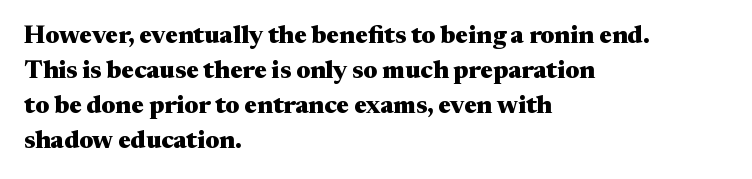
Nope, not italic — everything's standing straight. Regular leading. Teacher's note: observe the even left margin — that is flush-left alignment. The space beneath each line is pristine and unruled. Glyph-to-glyph distance matches everyday printed text.
